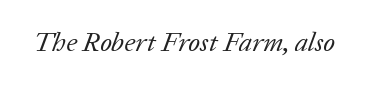
Summary of weight: not heavy and not bold. The rendering applies a slant to the glyphs. Only glyphs here, with clear space below each row. You could call the tracking neutral — neither tight nor loose.
